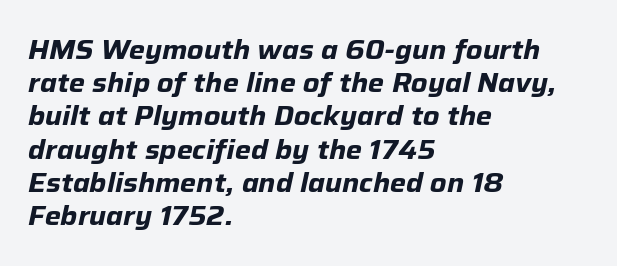
{"italic": "yes", "lean": "right", "slant_degrees": 12, "bold": "yes", "underline": "no", "align": "left", "line_spacing_ratio": 1.23, "letter_spacing": "normal", "letter_spacing_em": 0.0, "glyph_px": 27}
